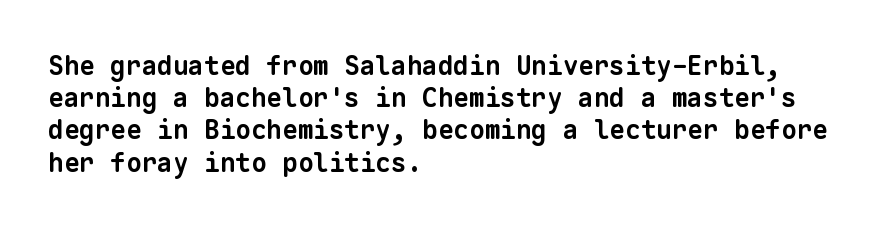
Short and long lines alike share a common starting point at left. Is the type bold? Yes — the strokes are clearly thick and heavy. The type is set solid horizontally, with unmodified tracking. Check the space under the baseline: it is left empty.
